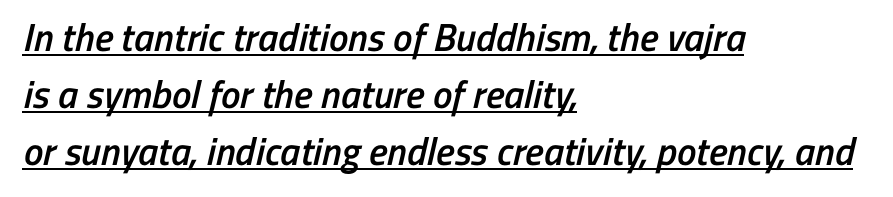
{"serif": "no", "bold": "semi", "weight": "semibold", "width": "condensed", "stroke_contrast": "low", "x_height": "medium", "monospaced": "no", "underline": "yes", "align": "left", "line_spacing": "normal", "line_spacing_ratio": 1.46, "letter_spacing": "normal", "letter_spacing_em": 0.0, "glyph_px": 39}
